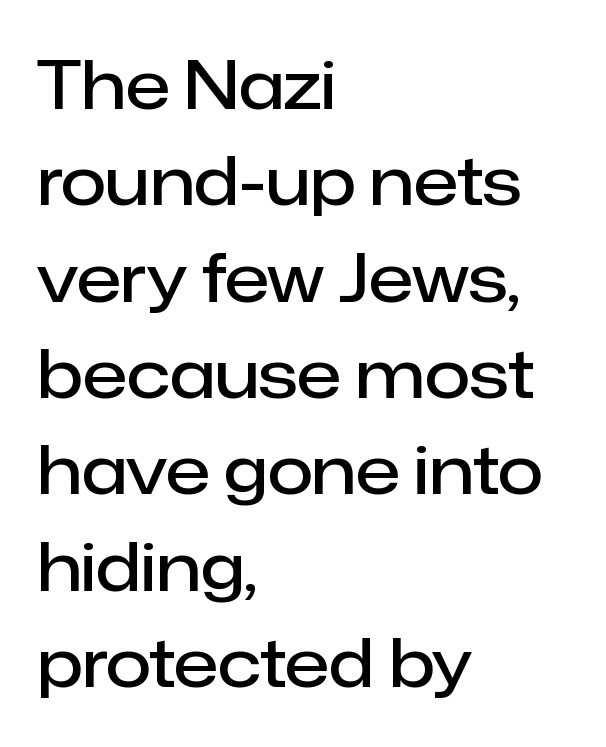
Q: Is the text bold? A: Semi-bold.
Q: Is the text italic (slanted)? A: No, it is upright.
Q: Is the typeface a serif or a sans-serif typeface? A: Sans-serif.
Q: Is the text underlined? A: No.
Q: How is the paragraph aligned? A: Left-aligned.
Q: Is the spacing between letters normal or unusually wide? A: Normal.
Q: Is the spacing between lines tight, normal or loose? A: Normal.
Q: Width (condensed, normal, or wide)? A: Normal.
Q: Stroke contrast? A: Low.
Q: x-height? A: Medium.
Q: Monospaced? A: No.
